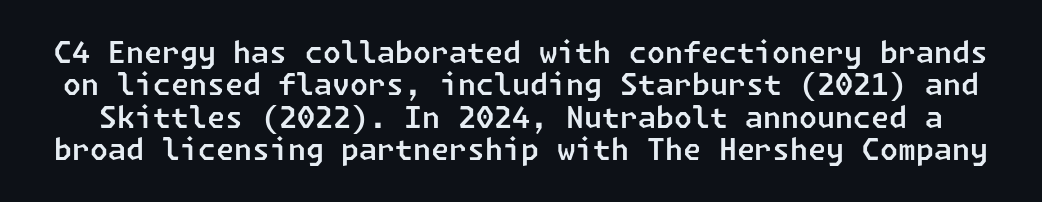
Q: Is the typeface a serif or a sans-serif typeface? A: Sans-serif.
Q: Is the text underlined? A: No.
Q: Is the spacing between letters normal or unusually wide? A: Normal.
Q: Is the spacing between lines tight, normal or loose? A: Tight.
Q: Width (condensed, normal, or wide)? A: Normal.
Q: Stroke contrast? A: Low.
Q: x-height? A: Medium.
